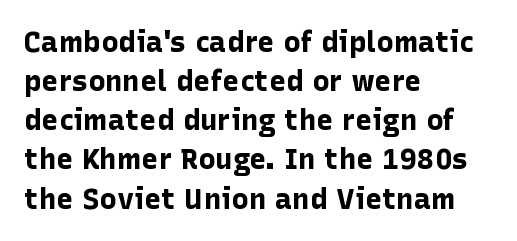
Q: Is the text bold? A: Yes.
Q: Is the text italic (slanted)? A: No, it is upright.
Q: Is the typeface a serif or a sans-serif typeface? A: Sans-serif.
Q: Is the text underlined? A: No.
Q: How is the paragraph aligned? A: Left-aligned.
Q: Is the spacing between letters normal or unusually wide? A: Normal.
Q: Is the spacing between lines tight, normal or loose? A: Normal.
Q: Width (condensed, normal, or wide)? A: Normal.
Q: Stroke contrast? A: Low.
Q: x-height? A: Medium.
Q: Monospaced? A: No.
